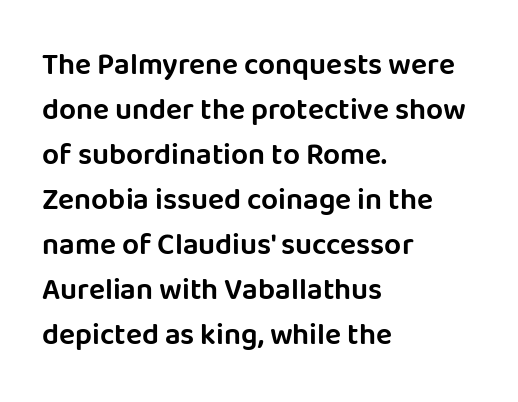
The image shows 30 px sans-serif type, upright; set left-aligned, normal line spacing (1.5x), normal letter spacing, not underlined; low stroke contrast and a large x-height.
